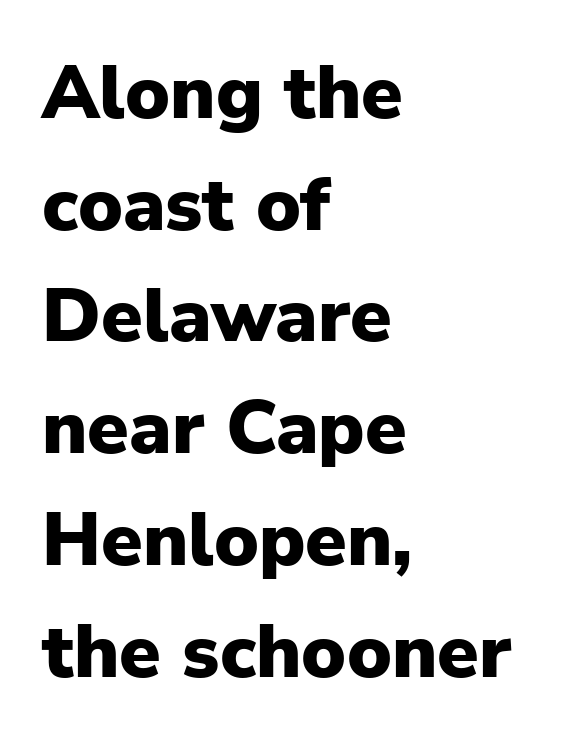
Q: Is the text bold? A: Yes.
Q: Is the text italic (slanted)? A: No, it is upright.
Q: Is the typeface a serif or a sans-serif typeface? A: Sans-serif.
Q: Is the text underlined? A: No.
Q: How is the paragraph aligned? A: Left-aligned.
Q: Is the spacing between letters normal or unusually wide? A: Normal.
Q: Is the spacing between lines tight, normal or loose? A: Normal.
Q: Width (condensed, normal, or wide)? A: Normal.
Q: Stroke contrast? A: Low.
Q: x-height? A: Medium.
Q: Monospaced? A: No.
